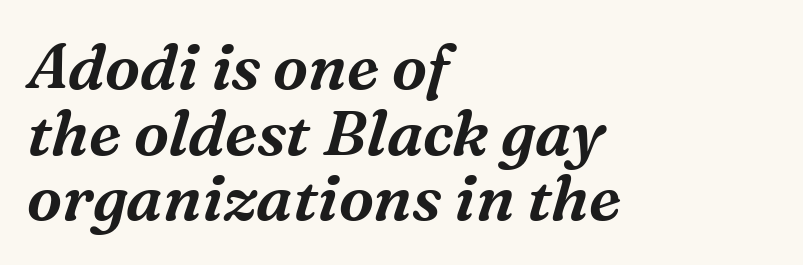
Designer's note — italics engaged. Alignment: flush left. Decoration check: the copy has no underline. The passage shown is typeset with a serif family. In terms of leading, this rendering errs on the cramped side.
